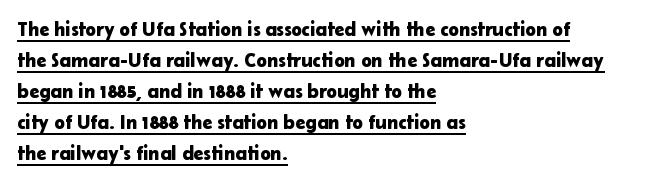
Q: Is the text italic (slanted)? A: No, it is upright.
Q: Is the text underlined? A: Yes.
Q: How is the paragraph aligned? A: Left-aligned.
Q: Is the spacing between letters normal or unusually wide? A: Normal.
Q: Is the spacing between lines tight, normal or loose? A: Normal.
